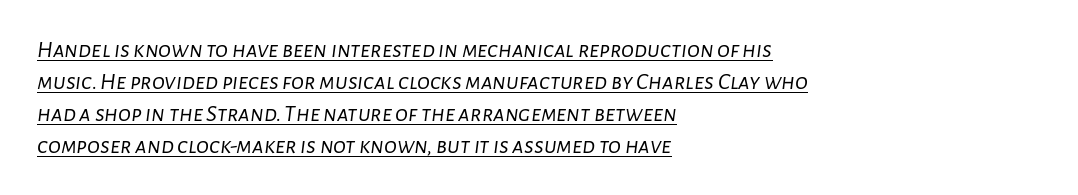
Q: Is the text bold? A: No.
Q: Is the text italic (slanted)? A: Yes, it leans right by about 7 degrees.
Q: Is the text underlined? A: Yes.
Q: How is the paragraph aligned? A: Left-aligned.
Q: Is the spacing between letters normal or unusually wide? A: Normal.
Q: Is the spacing between lines tight, normal or loose? A: Normal.
